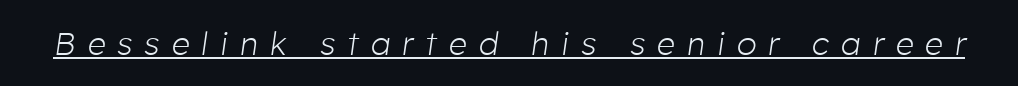
{"italic": "yes", "lean": "right", "slant_degrees": 8, "bold": "no", "weight": "light", "width": "normal", "stroke_contrast": "low", "x_height": "medium", "monospaced": "no", "underline": "yes", "letter_spacing": "wide", "letter_spacing_em": 0.38, "glyph_px": 32}
